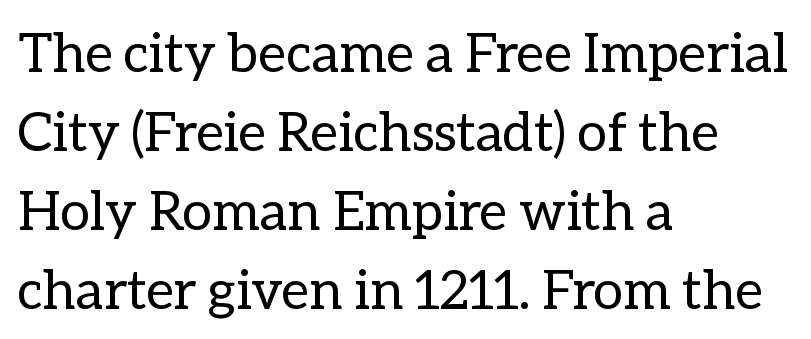
The rag falls on the right side of this text block. The face used here is proportionally spaced, like ordinary book or web type. Beneath every word, the page is bare. The specimen reads as upright at a glance. The passage shown stacks its lines at a standard gap. The letterforms sit at book weight or below.
